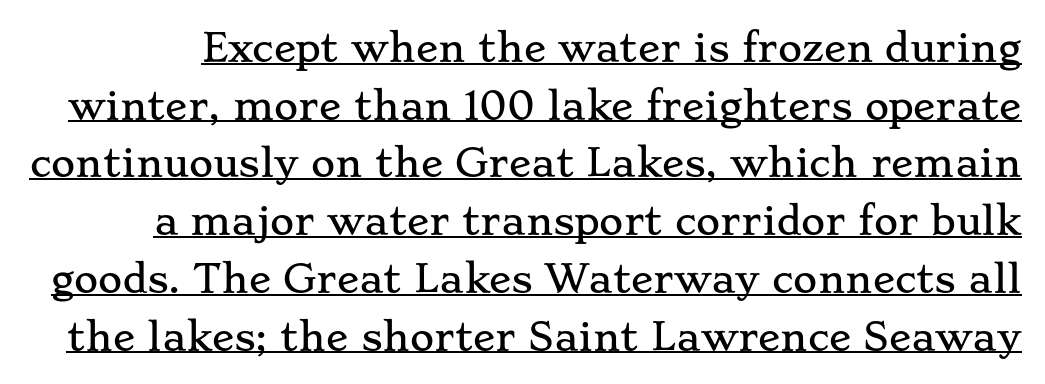
This rendering employs a face with finishing strokes, i.e., a serif. Rows of type keep a routine distance in the vertical direction. A rule runs beneath these lines of type. The letterforms sit shoulder to shoulder at normal distance. Do the letters lean? They stand straight. Do the characters align in a grid? No, the font is proportional.
